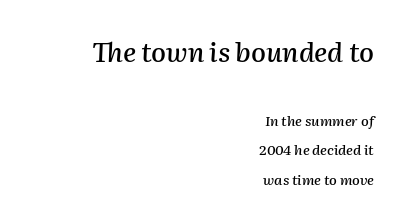
Block one is the big one; block two sits smaller underneath. Quick note: underline off. Regarding leading, the lines here are spaced well apart. Between one letter and the next there's only the usual sliver of space.
